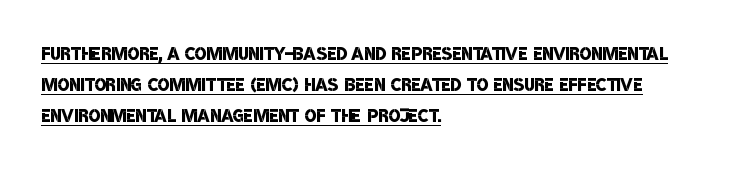
The passage shown is underscored from start to finish. This is moderately heavy type, rendered in semibold. Does extra space separate the letters? No, they use regular spacing. A classic flush-left, rag-right setting is used for this passage.
